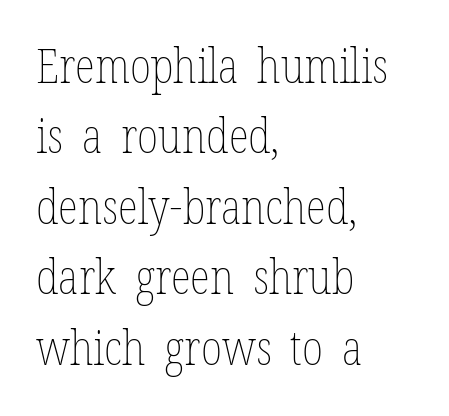
{"italic": "no", "bold": "no", "weight": "thin", "width": "condensed", "stroke_contrast": "low", "x_height": "medium", "monospaced": "no", "underline": "no", "align": "left", "line_spacing": "normal", "line_spacing_ratio": 1.5, "letter_spacing": "normal", "letter_spacing_em": 0.0, "glyph_px": 47}
